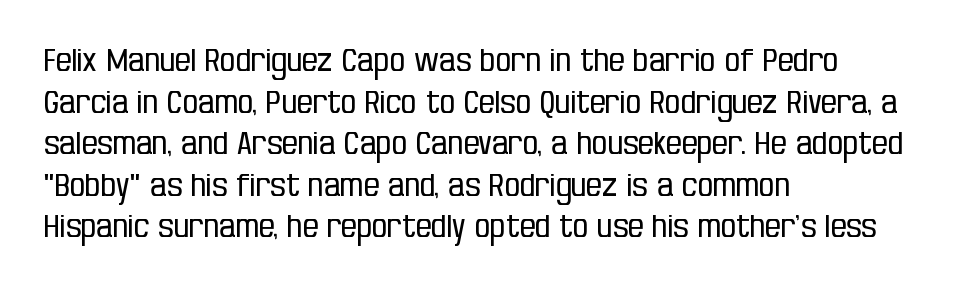
Q: Is the text bold? A: No.
Q: Is the text italic (slanted)? A: No, it is upright.
Q: Is the typeface a serif or a sans-serif typeface? A: Sans-serif.
Q: Is the text underlined? A: No.
Q: How is the paragraph aligned? A: Left-aligned.
Q: Is the spacing between letters normal or unusually wide? A: Normal.
Q: Is the spacing between lines tight, normal or loose? A: Normal.
Q: Width (condensed, normal, or wide)? A: Condensed.
Q: Stroke contrast? A: Low.
Q: x-height? A: Large.
Q: Monospaced? A: No.
